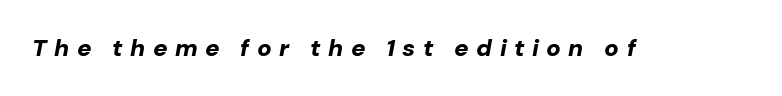
Q: Is the text bold? A: Yes.
Q: Is the text italic (slanted)? A: Yes, it leans right by about 10 degrees.
Q: Is the text underlined? A: No.
Q: Is the spacing between letters normal or unusually wide? A: Unusually wide.
